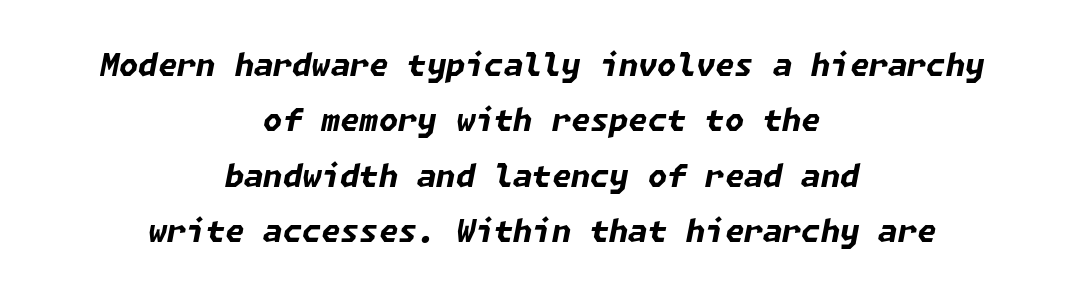
In terms of posture, this sample is oblique. Is the block centered? Yes — each line is placed symmetrically about the middle. How are the letters spaced? Ordinarily, with no added tracking. Descenders hang freely into open space. Is the type bold? Yes — the strokes are clearly thick and heavy.
